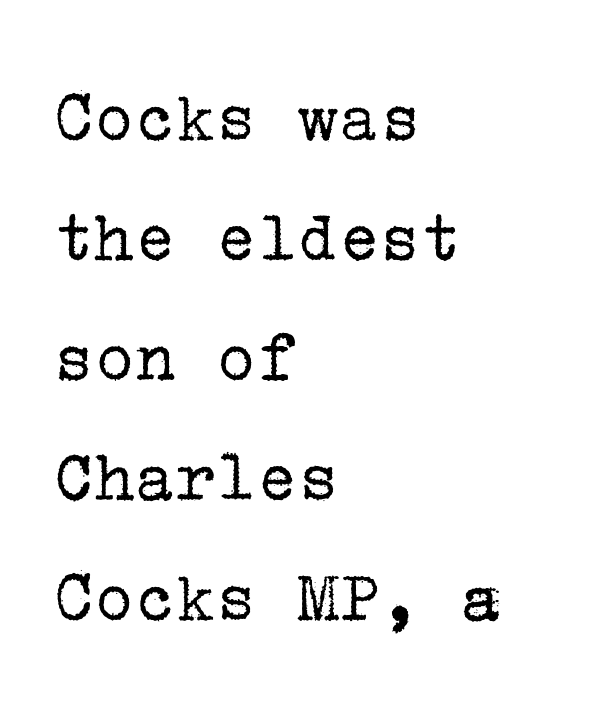
The image shows 76 px regular-weight serif type, upright; set left-aligned, normal line spacing (1.58x), normal letter spacing, not underlined; low stroke contrast and a medium x-height.
